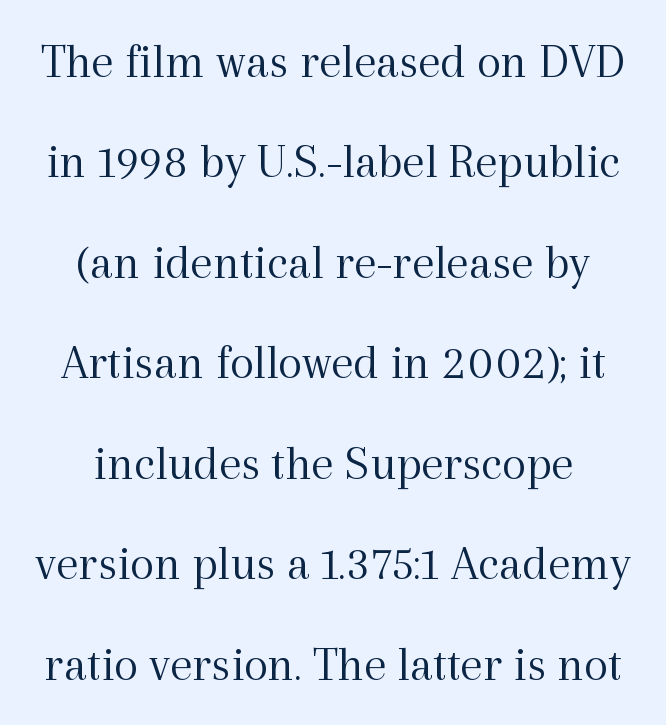
Q: Is the text bold? A: No.
Q: Is the text italic (slanted)? A: No, it is upright.
Q: Is the typeface a serif or a sans-serif typeface? A: Serif.
Q: Is the text underlined? A: No.
Q: Is the spacing between letters normal or unusually wide? A: Normal.
Q: Is the spacing between lines tight, normal or loose? A: Loose.
Q: Width (condensed, normal, or wide)? A: Normal.
Q: x-height? A: Medium.
Q: Monospaced? A: No.
